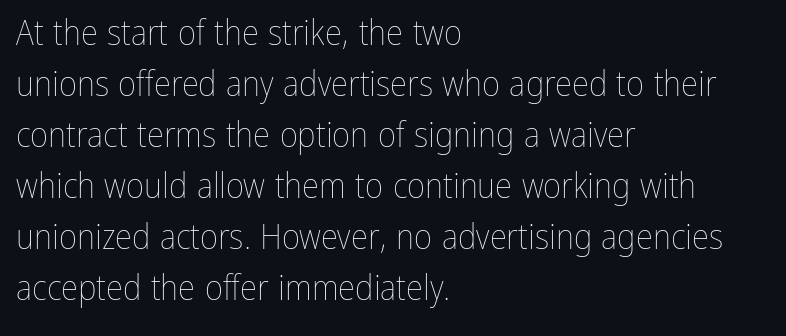
The image shows 35 px thin, condensed type, upright; set left-aligned, normal line spacing (1.46x), normal letter spacing, not underlined; low stroke contrast and a medium x-height.
